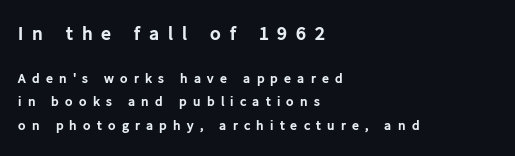
Q: Is the text bold? A: Yes.
Q: Is the text italic (slanted)? A: No, it is upright.
Q: Is the text underlined? A: No.
Q: How is the paragraph aligned? A: Left-aligned.
Q: Is the spacing between letters normal or unusually wide? A: Unusually wide.
Q: Is the spacing between lines tight, normal or loose? A: Normal.
Q: Which block of text is set in a larger size, the first (top) or the second (bottom)? A: The first (top) one.
